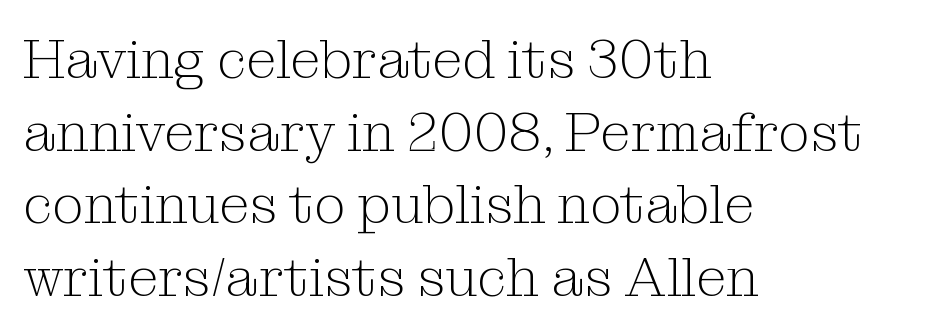
The image shows 55 px light serif type, upright; set left-aligned, normal line spacing (1.32x), normal letter spacing, not underlined; medium stroke contrast and a medium x-height.
